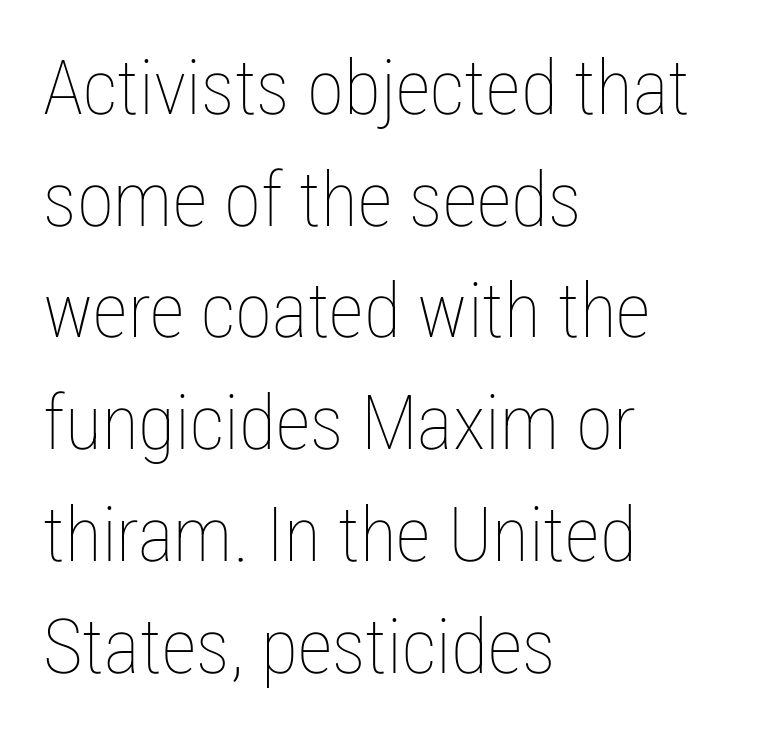
{"italic": "no", "bold": "no", "weight": "thin", "width": "condensed", "stroke_contrast": "low", "x_height": "medium", "monospaced": "no", "underline": "no", "align": "left", "line_spacing": "normal", "line_spacing_ratio": 1.47, "letter_spacing": "normal", "letter_spacing_em": 0.0, "glyph_px": 76}
